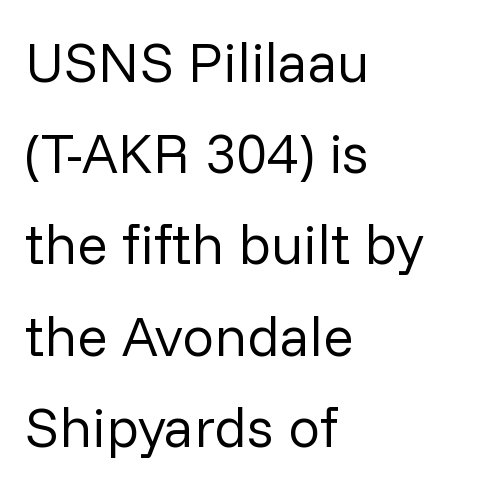
The image shows 57 px regular-weight sans-serif type, upright; set left-aligned, normal line spacing (1.6x), normal letter spacing, not underlined; low stroke contrast and a medium x-height.
